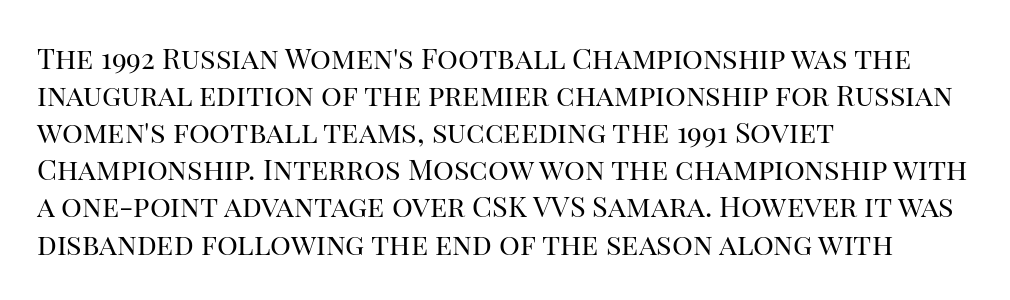
The image shows 29 px regular-weight serif type, upright; set left-aligned, normal line spacing (1.28x), normal letter spacing, not underlined; high stroke contrast and a large x-height.
